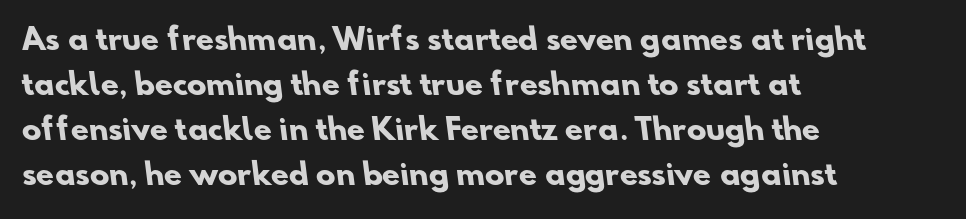
Q: Is the text bold? A: Yes.
Q: Is the typeface a serif or a sans-serif typeface? A: Sans-serif.
Q: Is the text underlined? A: No.
Q: How is the paragraph aligned? A: Left-aligned.
Q: Is the spacing between letters normal or unusually wide? A: Normal.
Q: Is the spacing between lines tight, normal or loose? A: Normal.
Q: Width (condensed, normal, or wide)? A: Normal.
Q: Stroke contrast? A: Low.
Q: x-height? A: Small.
Q: Monospaced? A: No.
